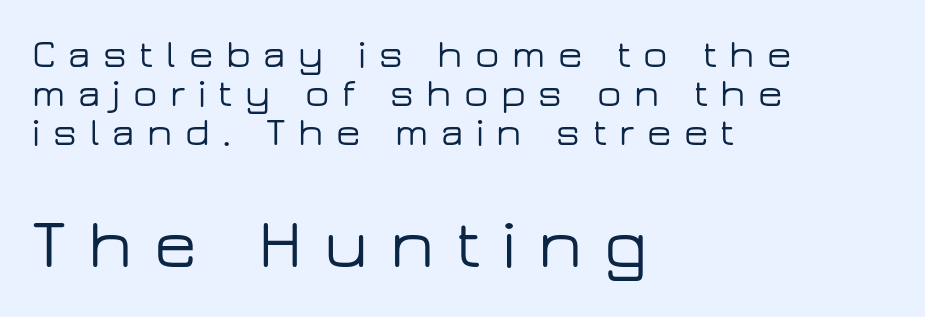
Q: Is the text italic (slanted)? A: No, it is upright.
Q: Is the typeface a serif or a sans-serif typeface? A: Sans-serif.
Q: Is the text underlined? A: No.
Q: How is the paragraph aligned? A: Left-aligned.
Q: Is the spacing between letters normal or unusually wide? A: Unusually wide.
Q: Is the spacing between lines tight, normal or loose? A: Tight.
Q: Which block of text is set in a larger size, the first (top) or the second (bottom)? A: The second (bottom) one.
Q: Width (condensed, normal, or wide)? A: Wide.
Q: Stroke contrast? A: Low.
Q: x-height? A: Medium.
Q: Monospaced? A: No.
